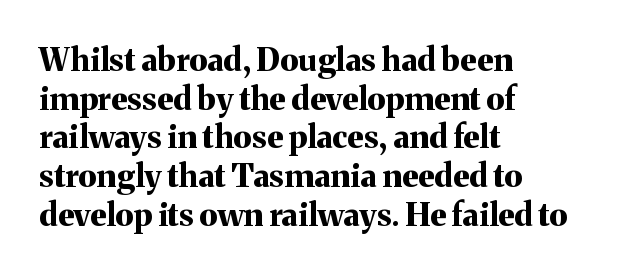
The image shows 32 px bold serif type, upright; set left-aligned, line spacing 1.21x, normal letter spacing, not underlined; medium stroke contrast and a medium x-height.
